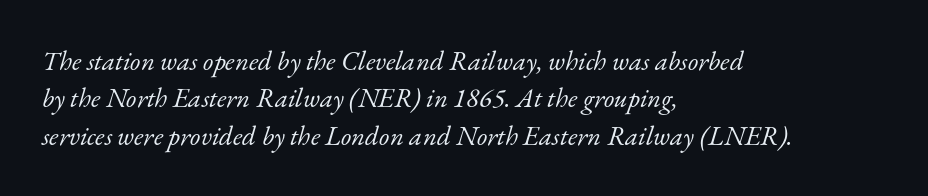
The lettering tilts uniformly, giving the passage an italic look. Stem width sits at or under what a default text font uses. Leading: standard. The paragraph has a hard left edge and a soft right edge. Letters rest on an invisible, unmarked baseline.
